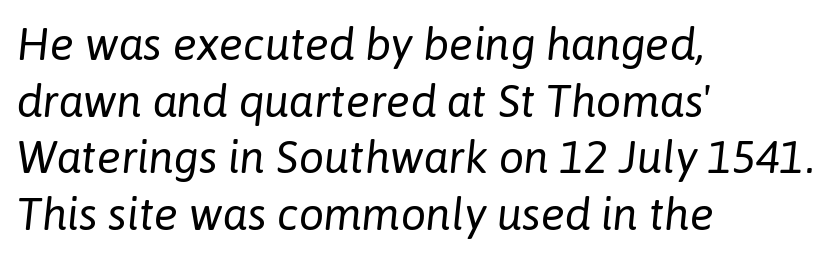
The image shows 45 px regular-weight type, italic (leaning right); set left-aligned, normal line spacing (1.26x), normal letter spacing, not underlined; low stroke contrast and a medium x-height.
